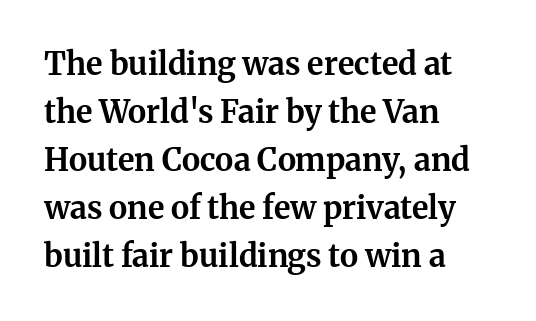
Interline gaps are of average width in this sample. The face used here is proportionally spaced, like ordinary book or web type. If you drew a line through each stem, it would be perfectly vertical. Strong, thick strokes mark this as bold type. The type family on display is of the serif kind.
